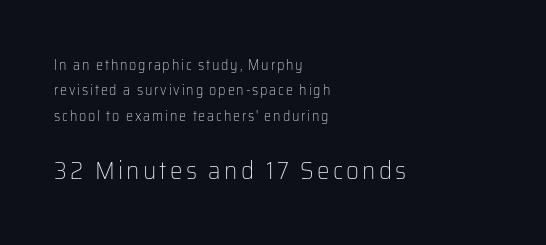
The image shows 25 px text type, upright; set left-aligned, line spacing 1.82x, not underlined; the second (bottom) block is 1.79x larger.
